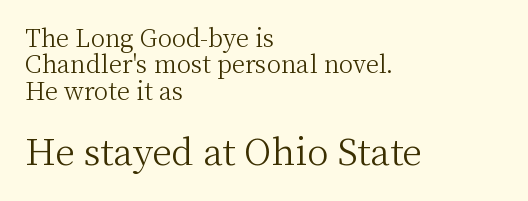
Q: Is the text bold? A: No.
Q: Is the text italic (slanted)? A: No, it is upright.
Q: Is the typeface a serif or a sans-serif typeface? A: Serif.
Q: Is the text underlined? A: No.
Q: How is the paragraph aligned? A: Left-aligned.
Q: Is the spacing between letters normal or unusually wide? A: Normal.
Q: Is the spacing between lines tight, normal or loose? A: Tight.
Q: Which block of text is set in a larger size, the first (top) or the second (bottom)? A: The second (bottom) one.
Q: Width (condensed, normal, or wide)? A: Normal.
Q: Stroke contrast? A: Medium.
Q: x-height? A: Medium.
Q: Monospaced? A: No.
